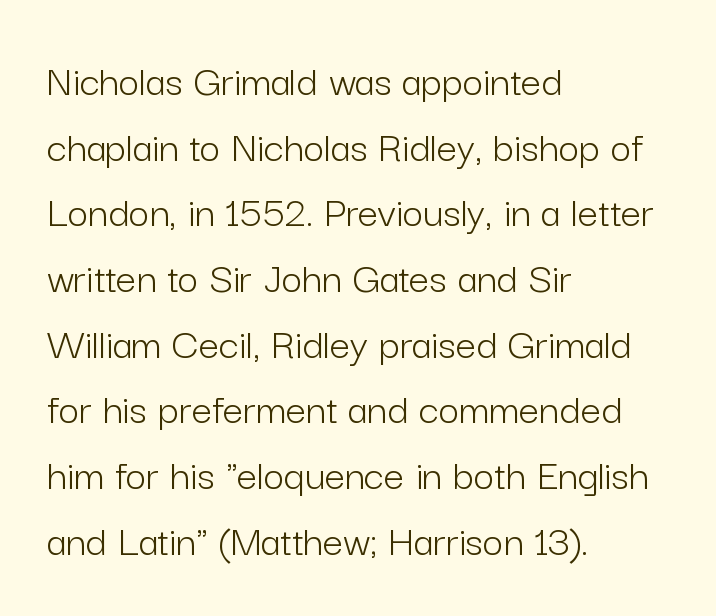
Q: Is the text bold? A: No.
Q: Is the text italic (slanted)? A: No, it is upright.
Q: Is the typeface a serif or a sans-serif typeface? A: Sans-serif.
Q: Is the text underlined? A: No.
Q: How is the paragraph aligned? A: Left-aligned.
Q: Is the spacing between letters normal or unusually wide? A: Normal.
Q: Is the spacing between lines tight, normal or loose? A: Normal.
Q: Width (condensed, normal, or wide)? A: Normal.
Q: Stroke contrast? A: Low.
Q: x-height? A: Medium.
Q: Monospaced? A: No.
